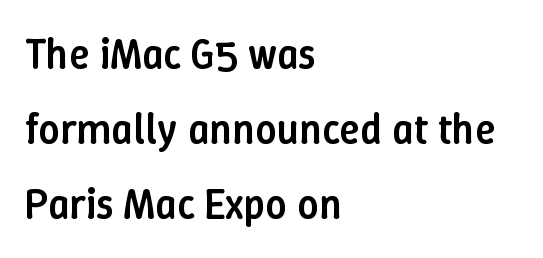
The letters stand upright; this is a roman face. The sample has been set in demibold, a notch under bold. Each row of text sits above clean, open space. Left-aligned paragraph, ragged on the right. The gaps between neighbouring characters are ordinary and unremarkable.
